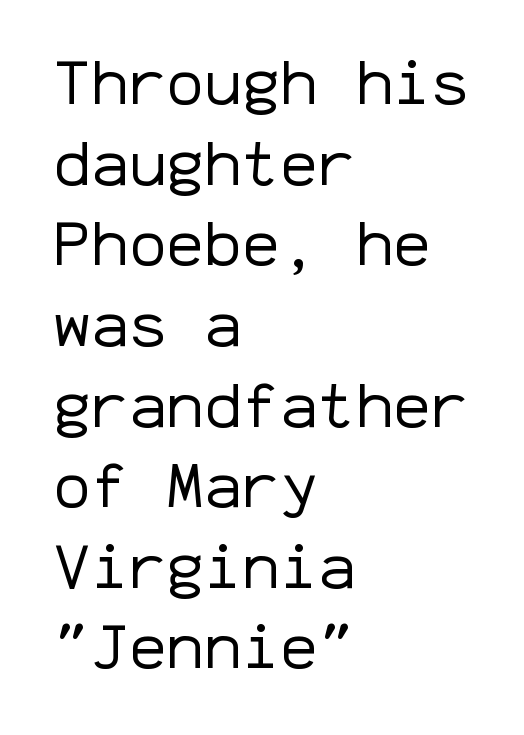
The image shows 63 px regular-weight sans-serif type, upright, monospaced; set left-aligned, normal line spacing (1.28x), normal letter spacing, not underlined; low stroke contrast and a medium x-height.
